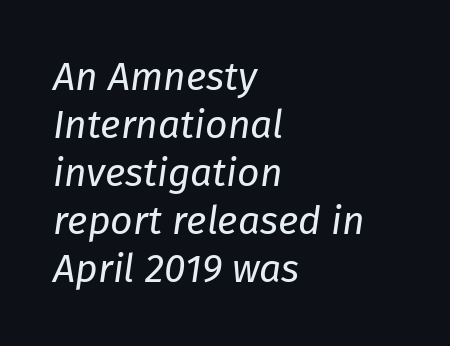
{"italic": "yes", "lean": "right", "slant_degrees": 8, "bold": "no", "weight": "regular", "width": "normal", "stroke_contrast": "low", "x_height": "medium", "monospaced": "no", "underline": "no", "align": "left", "line_spacing_ratio": 1.23, "letter_spacing": "normal", "letter_spacing_em": 0.0, "glyph_px": 39}
